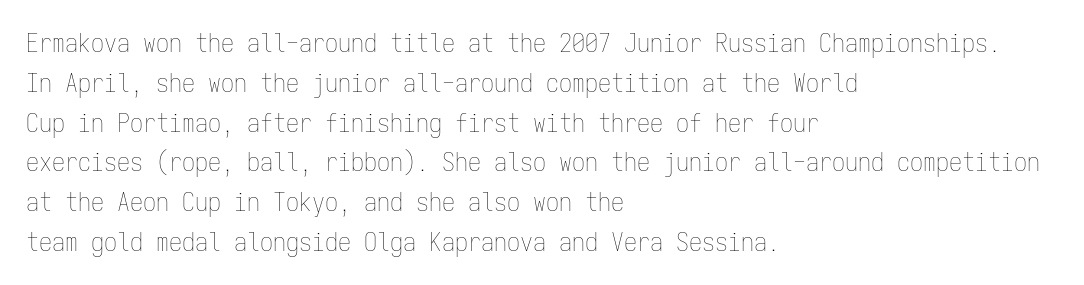
{"italic": "no", "bold": "no", "underline": "no", "align": "left", "line_spacing": "normal", "line_spacing_ratio": 1.53, "letter_spacing": "normal", "letter_spacing_em": 0.0, "glyph_px": 26}
